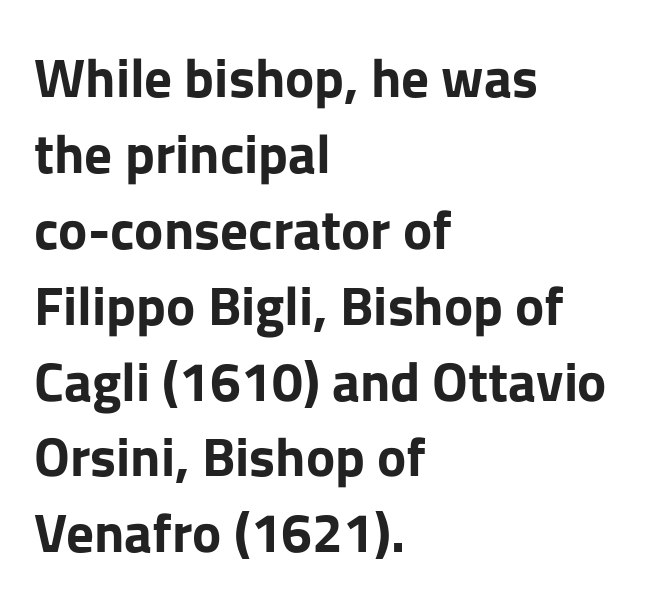
Whoever set this chose a conventional vertical rhythm. Spacing between characters is what you'd get straight out of the box. You could not count columns in this text — the font is proportionally spaced. Characters remain perfectly vertical along every line. In terms of letterform style, serifs are entirely absent. Glance below the letters and you will spot only blank space.
